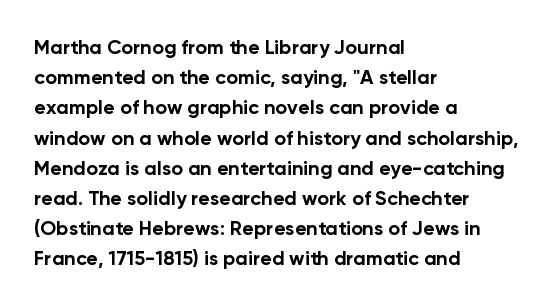
Q: Is the text bold? A: Yes.
Q: Is the text italic (slanted)? A: No, it is upright.
Q: Is the text underlined? A: No.
Q: How is the paragraph aligned? A: Left-aligned.
Q: Is the spacing between letters normal or unusually wide? A: Normal.
Q: Is the spacing between lines tight, normal or loose? A: Normal.
